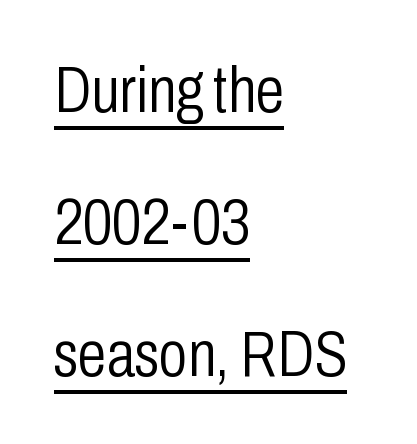
The image shows 65 px light, condensed sans-serif type, upright; set left-aligned, loose line spacing (2.03x), normal letter spacing, underlined; low stroke contrast and a medium x-height.
